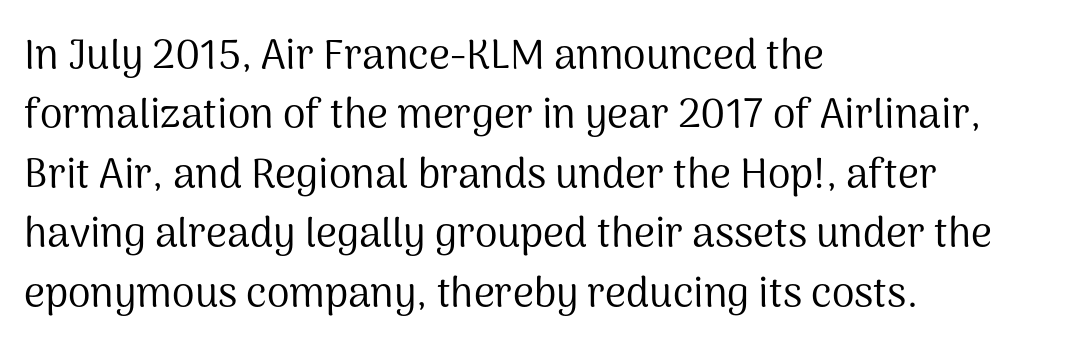
Ordinary non-slanted type is in use. The face looks like a standard text weight, possibly lighter. Note the varied advance widths — an 'i' is clearly narrower than an 'm'. The passage shown is typeset with a sans-serif family.
